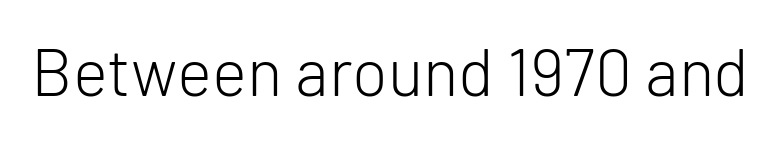
The image shows 66 px light sans-serif type, upright; set normal letter spacing, not underlined; low stroke contrast and a medium x-height.
